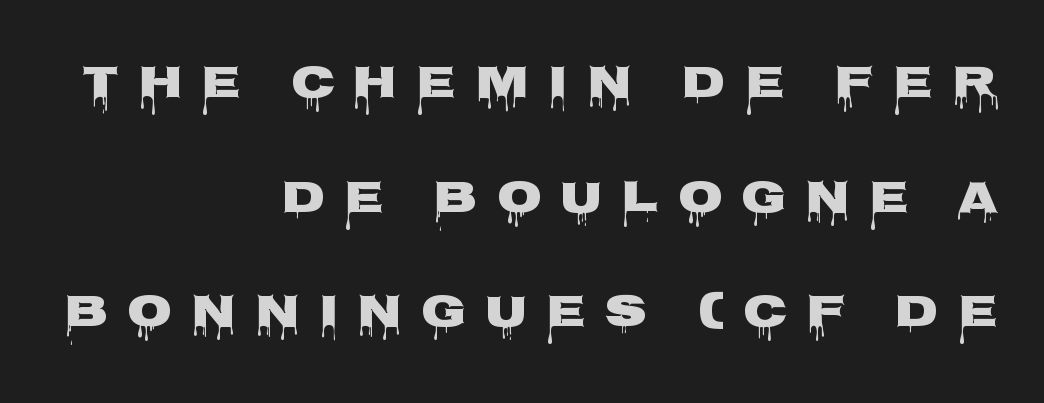
{"serif": "no", "italic": "no", "width": "wide", "stroke_contrast": "low", "x_height": "large", "monospaced": "no", "underline": "no", "align": "right", "line_spacing": "loose", "line_spacing_ratio": 2.49, "letter_spacing": "wide", "letter_spacing_em": 0.41, "glyph_px": 46}
